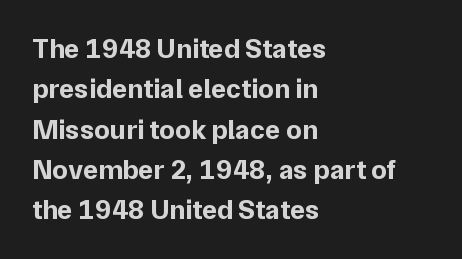
Set as a true bold cut, around the 700 mark. Horizontally, the lines are justified to the leading edge only. Spacing verdict: proportional, widths tailored to each character. The letters stand upright; this is a roman face. Type without underlining. This rendering leaves character spacing at its baseline value.
